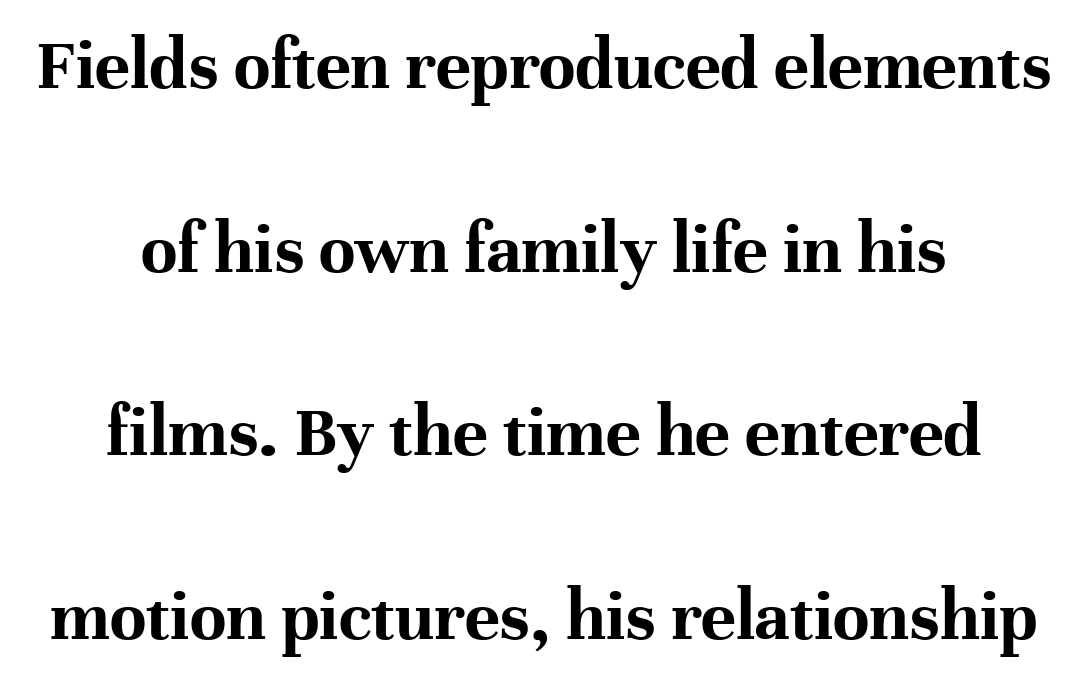
{"serif": "yes", "italic": "no", "bold": "yes", "weight": "bold", "width": "normal", "stroke_contrast": "high", "x_height": "medium", "monospaced": "no", "underline": "no", "align": "center", "line_spacing": "loose", "line_spacing_ratio": 2.48, "letter_spacing": "normal", "letter_spacing_em": 0.0, "glyph_px": 74}
